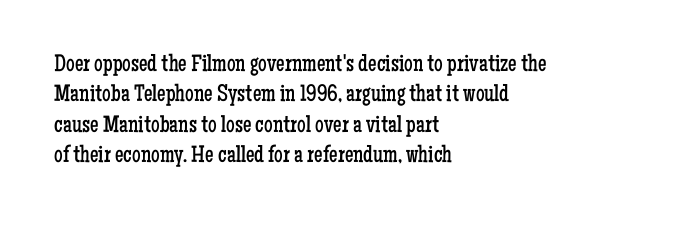
{"italic": "no", "bold": "no", "underline": "no", "align": "left", "line_spacing": "normal", "line_spacing_ratio": 1.27, "letter_spacing": "normal", "letter_spacing_em": 0.0, "glyph_px": 24}
